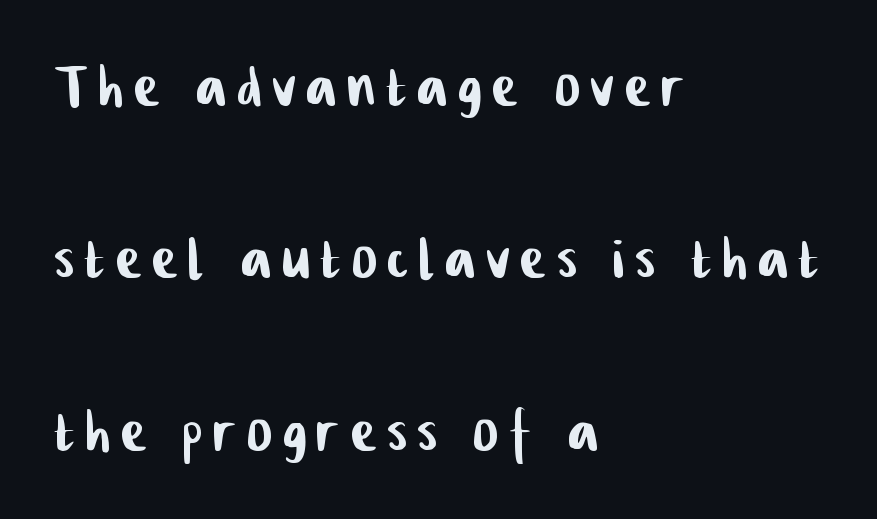
The image shows 75 px condensed sans-serif type; set left-aligned, loose line spacing (2.3x), not underlined; low stroke contrast and a medium x-height.
